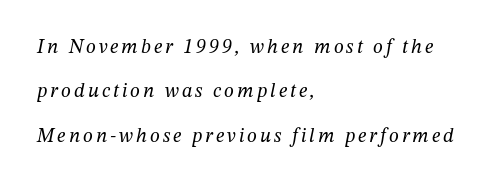
{"italic": "yes", "lean": "right", "slant_degrees": 12, "bold": "no", "underline": "no", "align": "left", "line_spacing": "loose", "line_spacing_ratio": 2.22, "glyph_px": 20}
